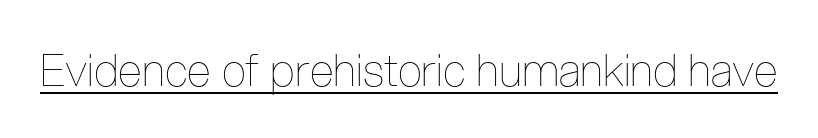
Q: Is the text bold? A: No.
Q: Is the text italic (slanted)? A: No, it is upright.
Q: Is the text underlined? A: Yes.
Q: Is the spacing between letters normal or unusually wide? A: Normal.
Q: Width (condensed, normal, or wide)? A: Condensed.
Q: Stroke contrast? A: Low.
Q: x-height? A: Medium.
Q: Monospaced? A: No.
